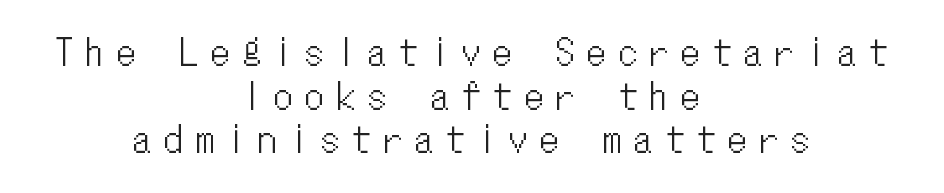
The image shows 36 px condensed type, upright, monospaced; set centered, line spacing 1.21x, unusually wide letter spacing (+0.37 em), not underlined; low stroke contrast and a medium x-height.
